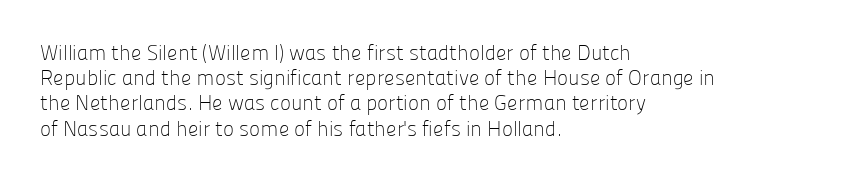
The image shows 21 px text type, upright; set left-aligned, line spacing 1.2x, normal letter spacing, not underlined.
